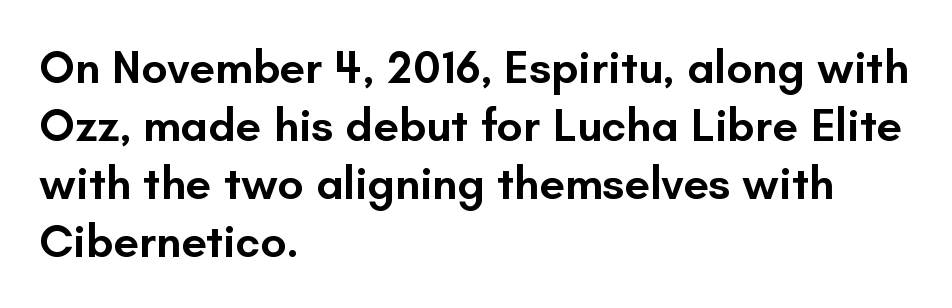
The image shows 46 px semibold sans-serif type, upright; set left-aligned, normal line spacing (1.26x), normal letter spacing, not underlined; low stroke contrast and a small x-height.
